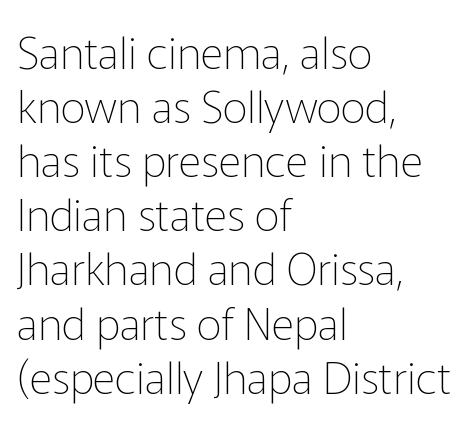
Q: Is the text bold? A: No.
Q: Is the text italic (slanted)? A: No, it is upright.
Q: Is the typeface a serif or a sans-serif typeface? A: Sans-serif.
Q: Is the text underlined? A: No.
Q: How is the paragraph aligned? A: Left-aligned.
Q: Is the spacing between letters normal or unusually wide? A: Normal.
Q: Width (condensed, normal, or wide)? A: Normal.
Q: Stroke contrast? A: Low.
Q: x-height? A: Medium.
Q: Monospaced? A: No.
